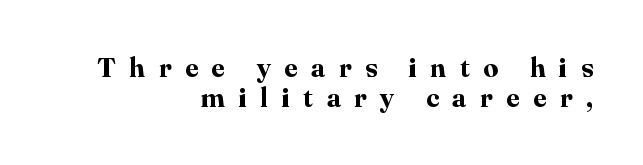
Inter-character spacing is expanded well beyond the font's built-in metrics. Is there any slant? The stems are plumb. Short and long lines alike share a common ending point at right. Every letter is thick-stroked: bold, no question.
